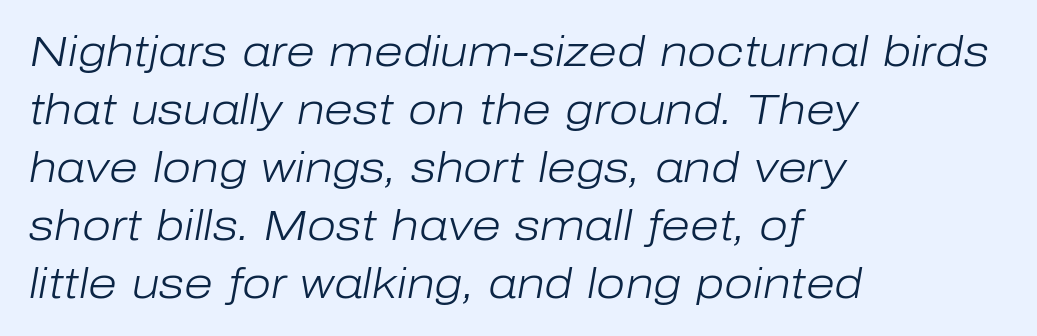
Q: Is the text bold? A: No.
Q: Is the text italic (slanted)? A: Yes, it leans right by about 10 degrees.
Q: Is the text underlined? A: No.
Q: How is the paragraph aligned? A: Left-aligned.
Q: Is the spacing between letters normal or unusually wide? A: Normal.
Q: Is the spacing between lines tight, normal or loose? A: Normal.
Q: Width (condensed, normal, or wide)? A: Normal.
Q: Stroke contrast? A: Low.
Q: x-height? A: Medium.
Q: Monospaced? A: No.
